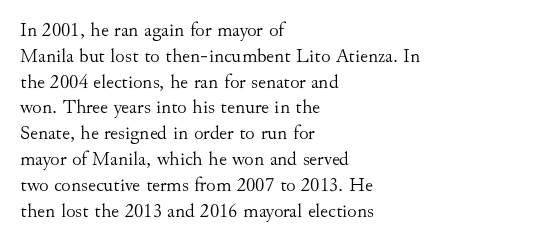
Q: Is the text bold? A: No.
Q: Is the text italic (slanted)? A: No, it is upright.
Q: Is the text underlined? A: No.
Q: How is the paragraph aligned? A: Left-aligned.
Q: Is the spacing between letters normal or unusually wide? A: Normal.
Q: Is the spacing between lines tight, normal or loose? A: Normal.
